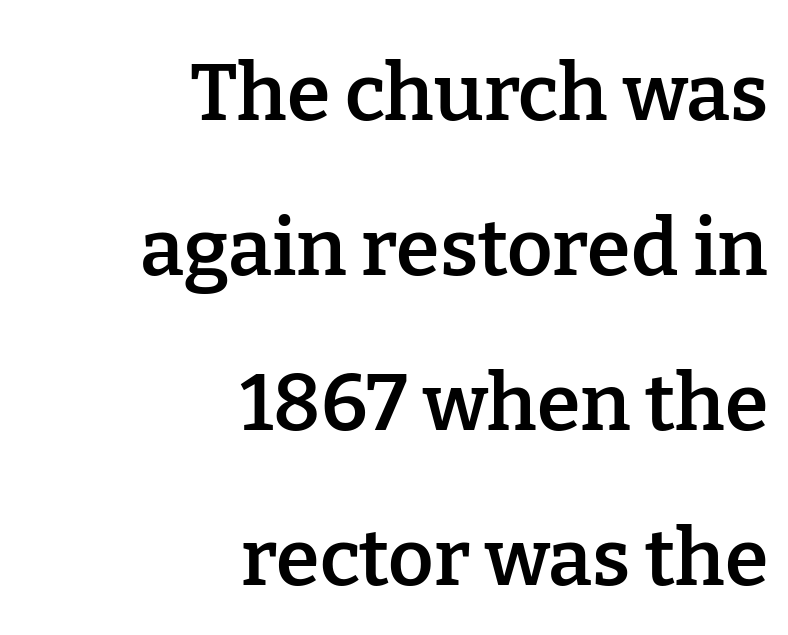
{"serif": "yes", "italic": "no", "bold": "semi", "weight": "semibold", "width": "normal", "stroke_contrast": "low", "x_height": "medium", "monospaced": "no", "underline": "no", "align": "right", "line_spacing": "loose", "line_spacing_ratio": 1.96, "letter_spacing": "normal", "letter_spacing_em": 0.0, "glyph_px": 79}
